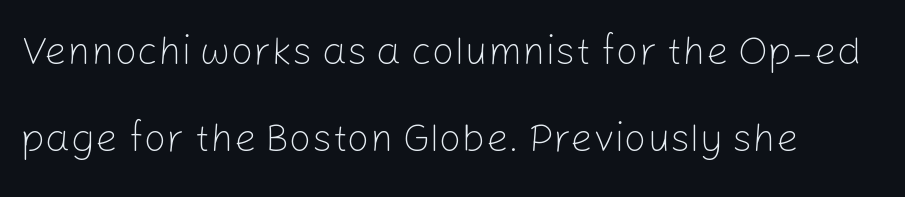
The image shows 40 px light sans-serif type, upright; set loose line spacing (2.18x), normal letter spacing, not underlined; low stroke contrast and a medium x-height.
